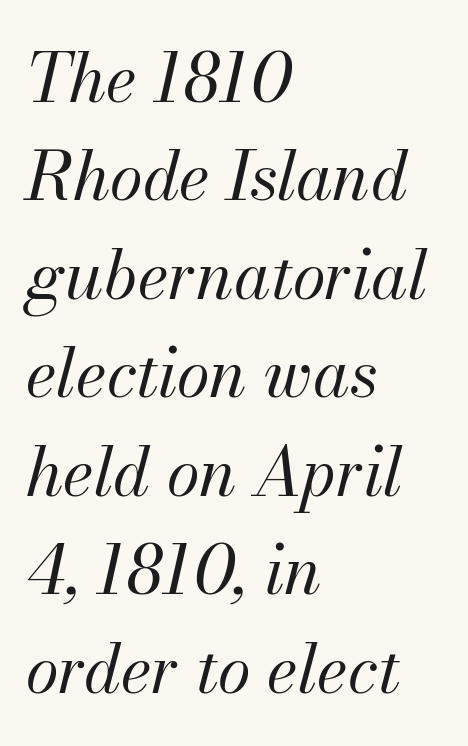
Q: Is the text bold? A: No.
Q: Is the text italic (slanted)? A: Yes, it leans right by about 13 degrees.
Q: Is the text underlined? A: No.
Q: How is the paragraph aligned? A: Left-aligned.
Q: Is the spacing between letters normal or unusually wide? A: Normal.
Q: Is the spacing between lines tight, normal or loose? A: Normal.
Q: Width (condensed, normal, or wide)? A: Normal.
Q: Stroke contrast? A: Medium.
Q: x-height? A: Small.
Q: Monospaced? A: No.
